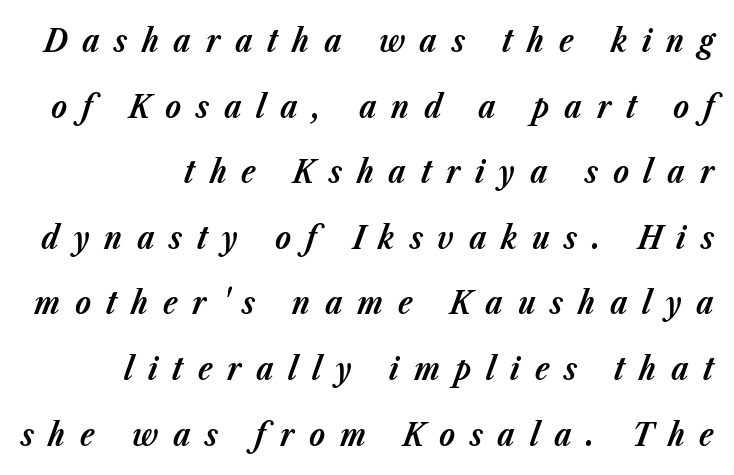
Nobody drew a line under any word here. Spacing verdict: proportional, widths tailored to each character. The passage shown leans; its letterforms are oblique. Glyph-to-glyph distance is far greater than everyday printed text. The characters look thick and weighty, a clear bold.
